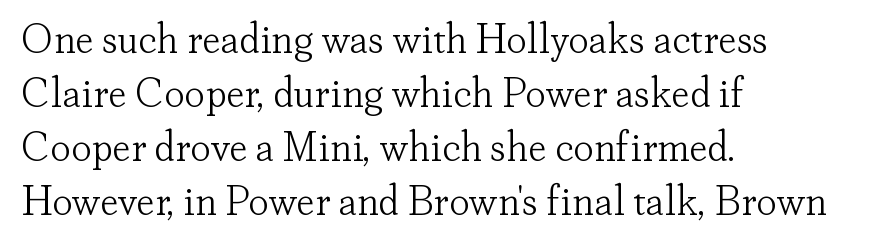
{"serif": "yes", "italic": "no", "bold": "no", "weight": "light", "width": "normal", "stroke_contrast": "low", "x_height": "small", "monospaced": "no", "underline": "no", "align": "left", "line_spacing": "normal", "line_spacing_ratio": 1.32, "letter_spacing": "normal", "letter_spacing_em": 0.0, "glyph_px": 41}
